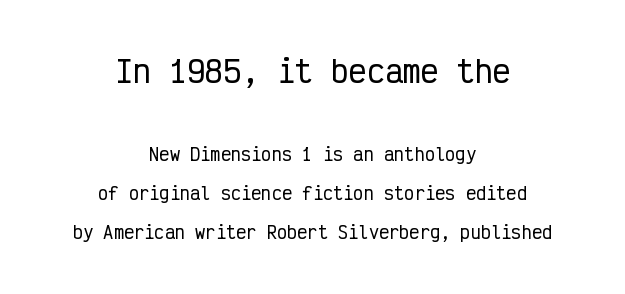
{"serif": "no", "italic": "no", "width": "condensed", "stroke_contrast": "low", "x_height": "medium", "monospaced": "yes", "underline": "no", "align": "center", "line_spacing": "loose", "line_spacing_ratio": 2.28, "letter_spacing": "normal", "letter_spacing_em": 0.0, "larger_block": "first", "size_ratio": 1.76, "glyph_px": 30}
